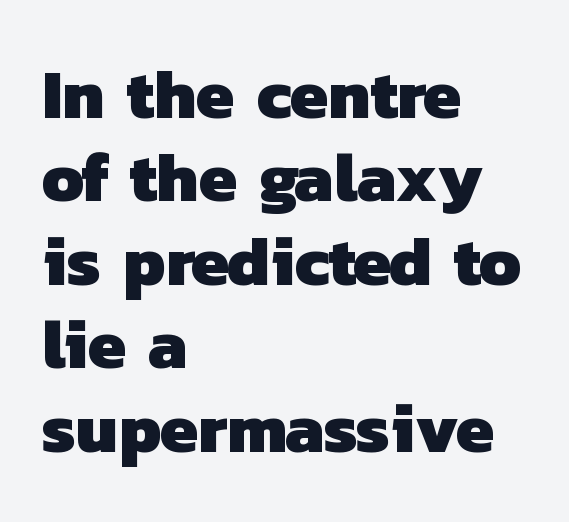
Leftover space on each line is placed entirely after the last word. The face used here is rendered with its standard letterfit. Plain, unruled lines of type. Does the weight exceed regular? Yes, all the way to bold. This sample has the flowing, uneven cadence of proportional lettering. Classification — sans serif.
